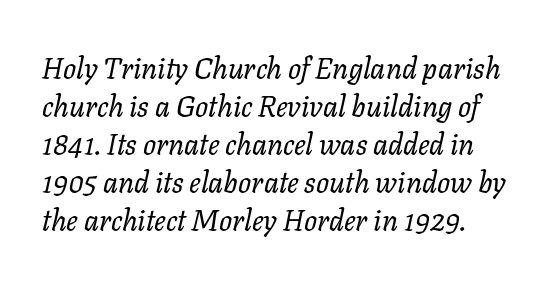
The image shows 29 px regular-weight type, italic (leaning right); set left-aligned, normal line spacing (1.31x), normal letter spacing, not underlined; low stroke contrast and a medium x-height.
